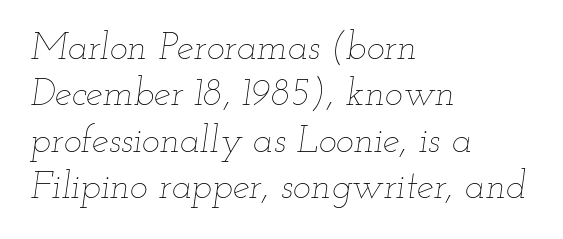
The image shows 38 px thin, wide type, italic (leaning right); set left-aligned, line spacing 1.22x, normal letter spacing, not underlined; low stroke contrast and a small x-height.
